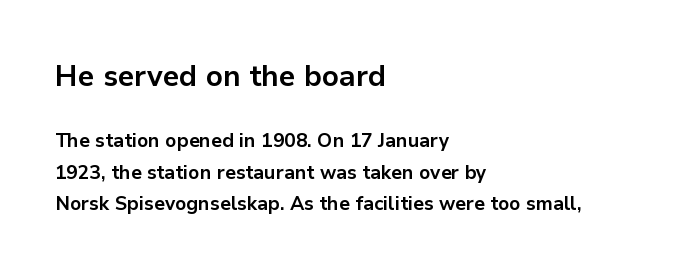
{"serif": "no", "italic": "no", "bold": "yes", "weight": "bold", "width": "normal", "stroke_contrast": "low", "x_height": "medium", "monospaced": "no", "underline": "no", "align": "left", "line_spacing": "normal", "line_spacing_ratio": 1.66, "letter_spacing": "normal", "letter_spacing_em": 0.0, "larger_block": "first", "size_ratio": 1.53, "glyph_px": 29}
